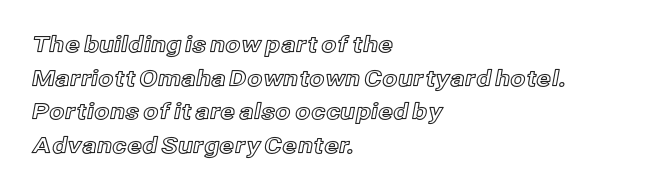
The image shows 22 px text type; set left-aligned, normal line spacing (1.53x), normal letter spacing, not underlined.
